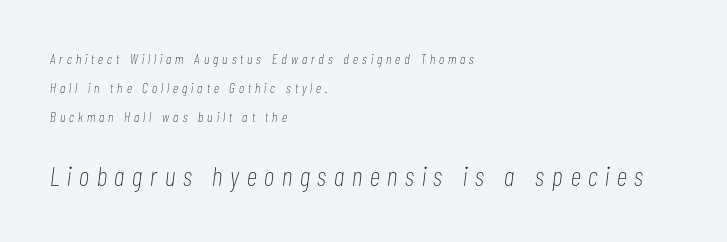
{"italic": "yes", "lean": "right", "slant_degrees": 7, "bold": "no", "underline": "no", "align": "left", "line_spacing": "loose", "line_spacing_ratio": 2.07, "letter_spacing": "wide", "letter_spacing_em": 0.29, "larger_block": "second", "size_ratio": 1.93, "glyph_px": 27}
